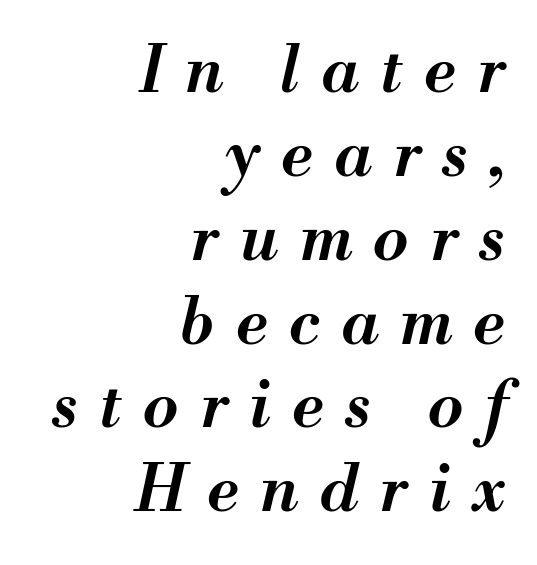
The image shows 64 px semibold type, italic (leaning right); set right-aligned, normal line spacing (1.31x), unusually wide letter spacing (+0.34 em), not underlined; medium stroke contrast and a small x-height.
